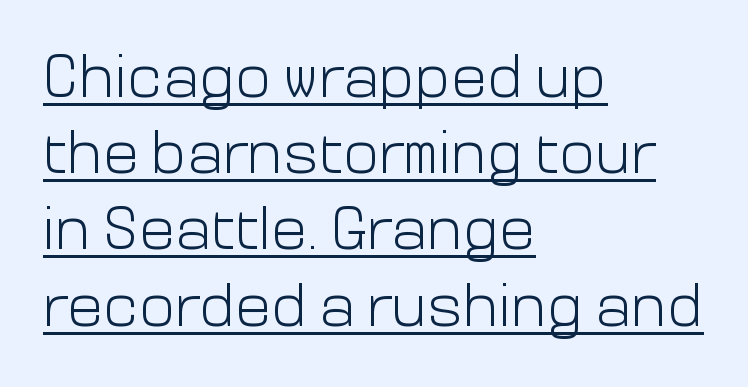
This sample has the flowing, uneven cadence of proportional lettering. This is roman type, the default non-slanted kind. Line spacing here is normal. Typeset ragged right — the left edge is the straight one.
